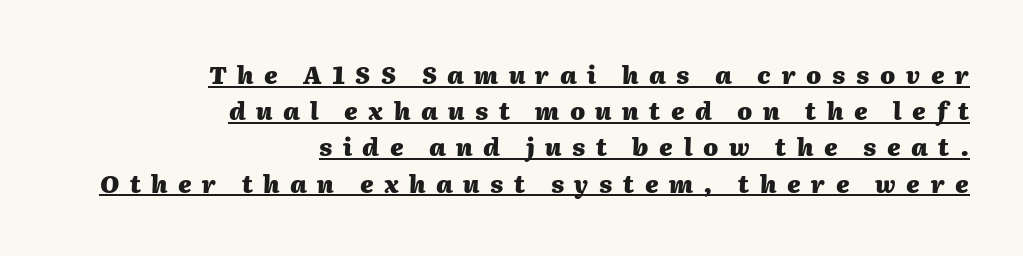
The image shows 24 px bold type, italic (leaning right); set right-aligned, normal line spacing (1.51x), unusually wide letter spacing (+0.44 em), underlined.
